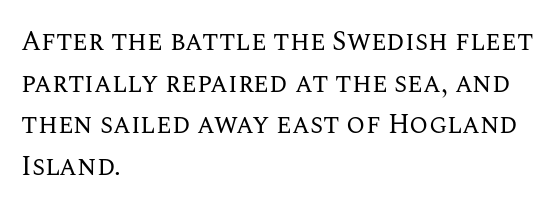
{"italic": "no", "bold": "no", "underline": "no", "align": "left", "line_spacing": "normal", "line_spacing_ratio": 1.54, "letter_spacing": "normal", "letter_spacing_em": 0.0, "glyph_px": 27}
